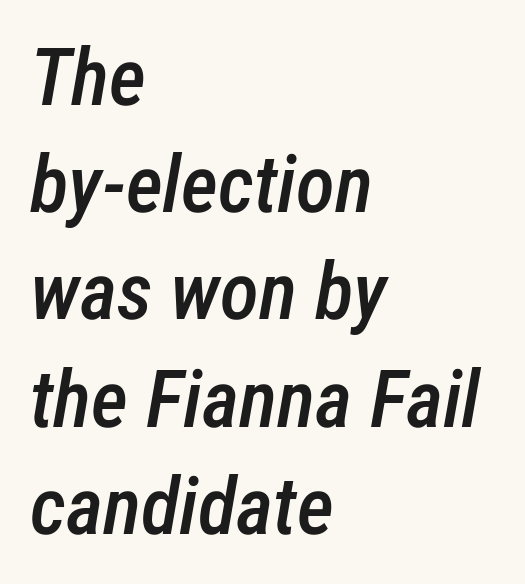
{"italic": "yes", "lean": "right", "slant_degrees": 12, "bold": "semi", "weight": "semibold", "width": "condensed", "stroke_contrast": "low", "x_height": "medium", "monospaced": "no", "underline": "no", "align": "left", "line_spacing": "normal", "line_spacing_ratio": 1.34, "letter_spacing": "normal", "letter_spacing_em": 0.0, "glyph_px": 80}
